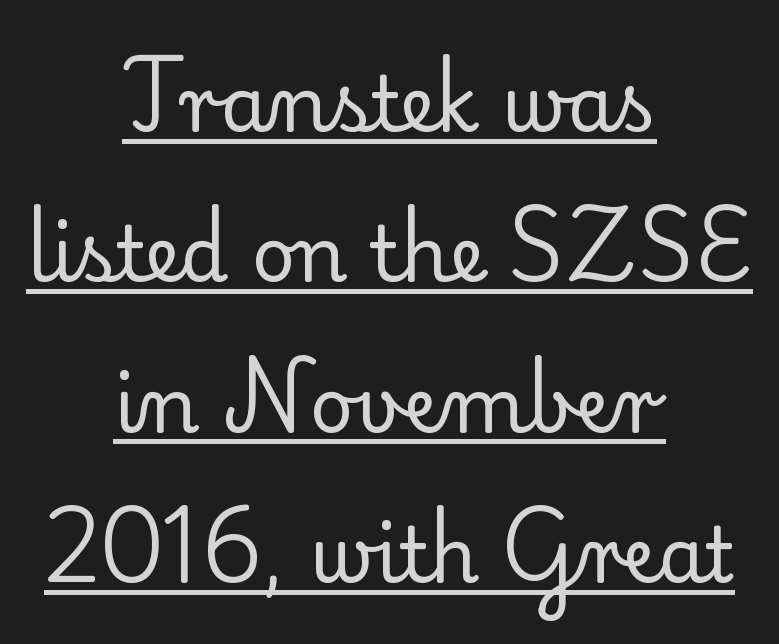
Q: Is the text bold? A: No.
Q: Is the text italic (slanted)? A: No, it is upright.
Q: Is the typeface a serif or a sans-serif typeface? A: Serif.
Q: Is the text underlined? A: Yes.
Q: How is the paragraph aligned? A: Centered.
Q: Is the spacing between letters normal or unusually wide? A: Normal.
Q: Is the spacing between lines tight, normal or loose? A: Loose.
Q: Width (condensed, normal, or wide)? A: Normal.
Q: Stroke contrast? A: Low.
Q: x-height? A: Small.
Q: Monospaced? A: No.
